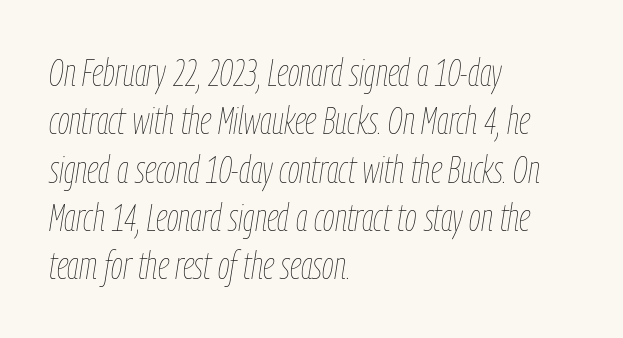
Q: Is the text bold? A: No.
Q: Is the text italic (slanted)? A: Yes, it leans right by about 9 degrees.
Q: Is the text underlined? A: No.
Q: How is the paragraph aligned? A: Left-aligned.
Q: Is the spacing between letters normal or unusually wide? A: Normal.
Q: Is the spacing between lines tight, normal or loose? A: Normal.
Q: Width (condensed, normal, or wide)? A: Condensed.
Q: Stroke contrast? A: Low.
Q: x-height? A: Medium.
Q: Monospaced? A: No.
